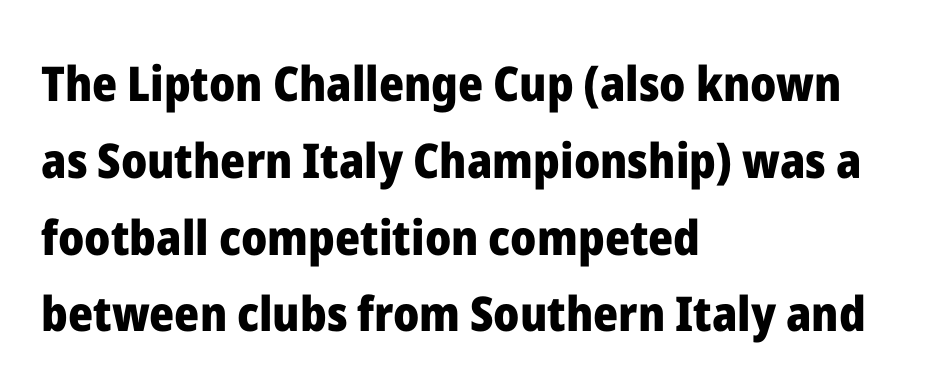
Q: Is the text bold? A: Yes.
Q: Is the text italic (slanted)? A: No, it is upright.
Q: Is the typeface a serif or a sans-serif typeface? A: Sans-serif.
Q: Is the text underlined? A: No.
Q: How is the paragraph aligned? A: Left-aligned.
Q: Is the spacing between letters normal or unusually wide? A: Normal.
Q: Is the spacing between lines tight, normal or loose? A: Normal.
Q: Width (condensed, normal, or wide)? A: Normal.
Q: Stroke contrast? A: Low.
Q: x-height? A: Medium.
Q: Monospaced? A: No.
